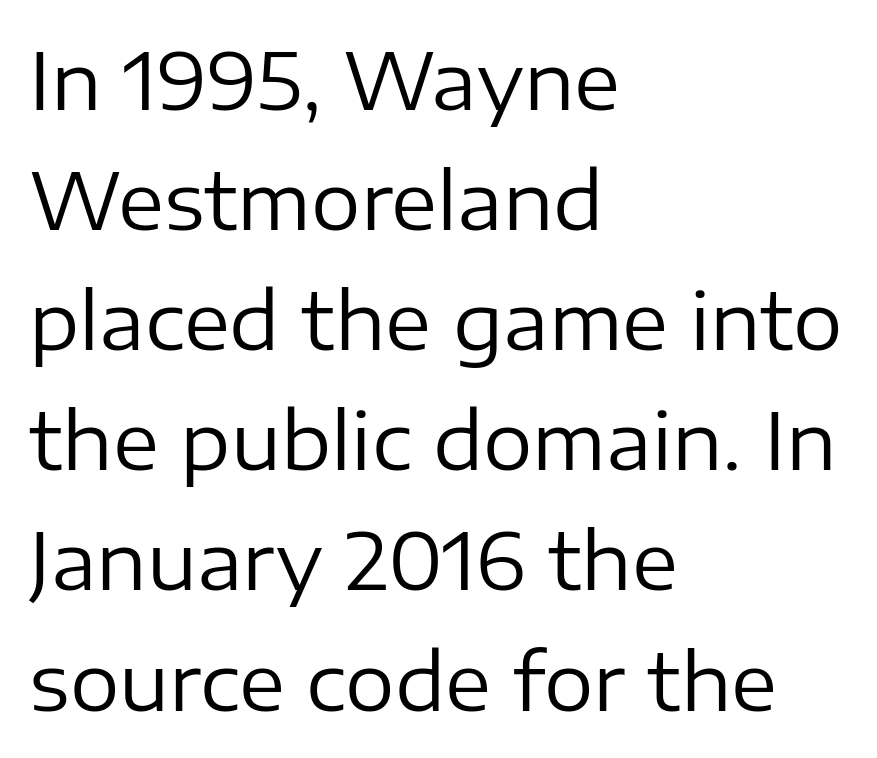
Q: Is the text bold? A: No.
Q: Is the text italic (slanted)? A: No, it is upright.
Q: Is the typeface a serif or a sans-serif typeface? A: Sans-serif.
Q: Is the text underlined? A: No.
Q: How is the paragraph aligned? A: Left-aligned.
Q: Is the spacing between letters normal or unusually wide? A: Normal.
Q: Is the spacing between lines tight, normal or loose? A: Normal.
Q: Width (condensed, normal, or wide)? A: Normal.
Q: Stroke contrast? A: Low.
Q: x-height? A: Medium.
Q: Monospaced? A: No.
